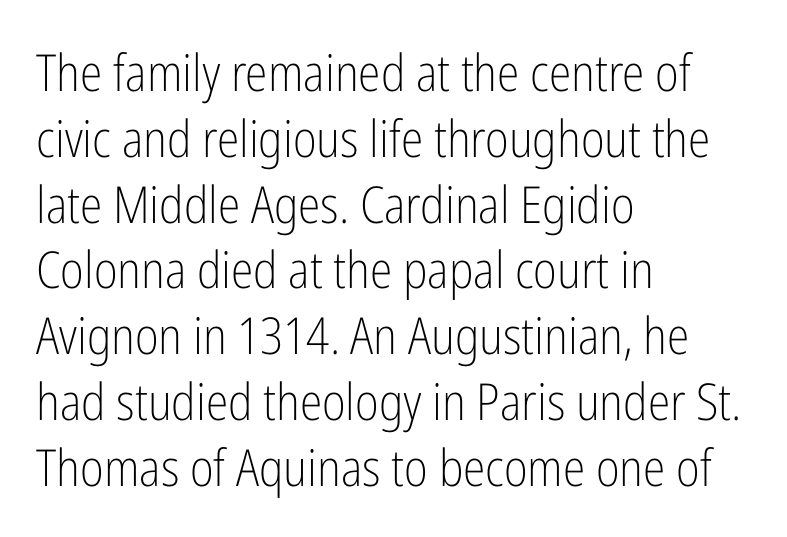
{"serif": "no", "italic": "no", "bold": "no", "weight": "light", "width": "condensed", "stroke_contrast": "low", "x_height": "medium", "monospaced": "no", "underline": "no", "align": "left", "line_spacing": "normal", "line_spacing_ratio": 1.29, "letter_spacing": "normal", "letter_spacing_em": 0.0, "glyph_px": 51}
